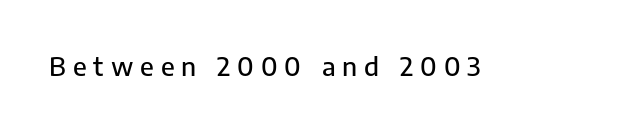
Spacing between characters has been opened up far beyond the box default. Has an underline been added? It has not. Designer's note — italics off, roman on.
